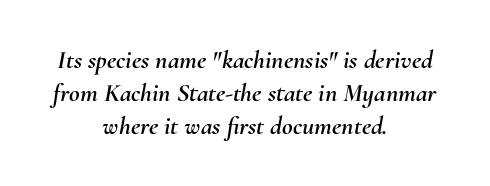
Q: Is the text italic (slanted)? A: Yes, it leans right by about 10 degrees.
Q: Is the text underlined? A: No.
Q: How is the paragraph aligned? A: Centered.
Q: Is the spacing between letters normal or unusually wide? A: Normal.
Q: Is the spacing between lines tight, normal or loose? A: Normal.
